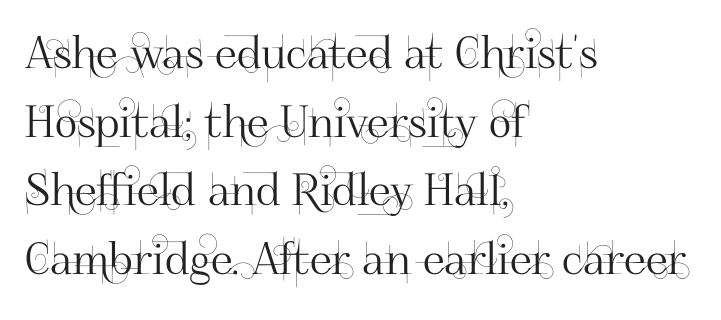
The image shows 44 px sans-serif type, upright; set left-aligned, normal line spacing (1.56x), normal letter spacing, not underlined; high stroke contrast and a small x-height.
